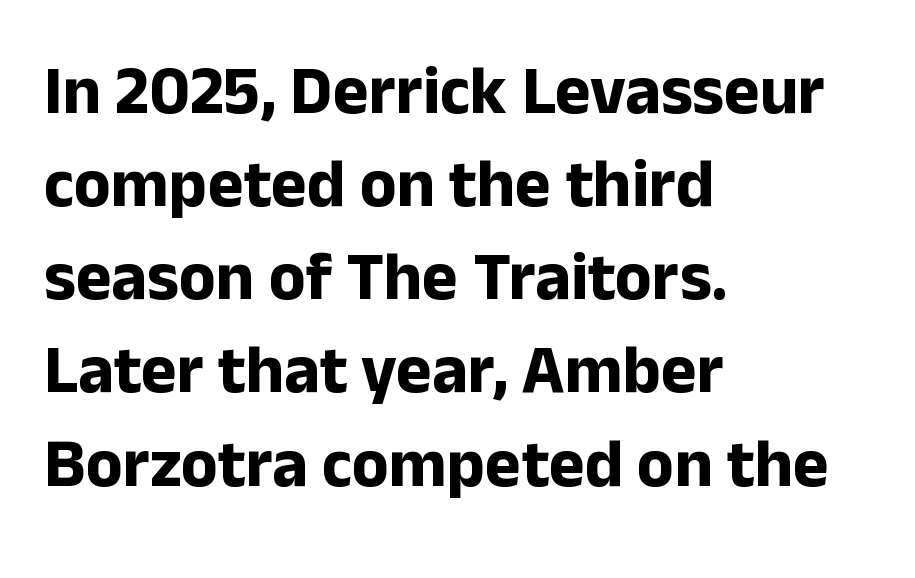
Q: Is the text bold? A: Yes.
Q: Is the text italic (slanted)? A: No, it is upright.
Q: Is the typeface a serif or a sans-serif typeface? A: Sans-serif.
Q: Is the text underlined? A: No.
Q: How is the paragraph aligned? A: Left-aligned.
Q: Is the spacing between letters normal or unusually wide? A: Normal.
Q: Is the spacing between lines tight, normal or loose? A: Normal.
Q: Width (condensed, normal, or wide)? A: Normal.
Q: Stroke contrast? A: Low.
Q: x-height? A: Medium.
Q: Monospaced? A: No.
